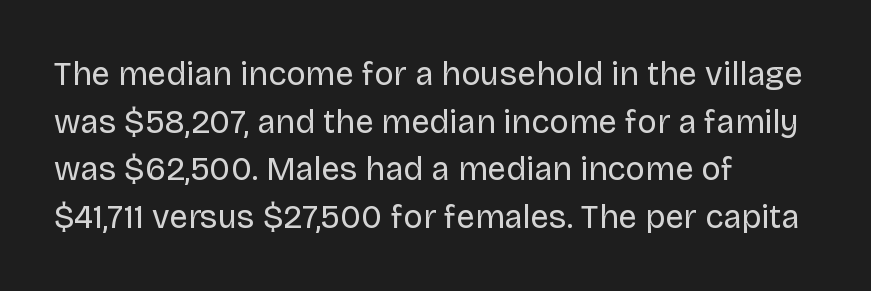
{"serif": "no", "italic": "no", "bold": "no", "weight": "regular", "width": "normal", "stroke_contrast": "low", "x_height": "large", "monospaced": "no", "underline": "no", "align": "left", "line_spacing": "normal", "line_spacing_ratio": 1.44, "letter_spacing": "normal", "letter_spacing_em": 0.0, "glyph_px": 33}
